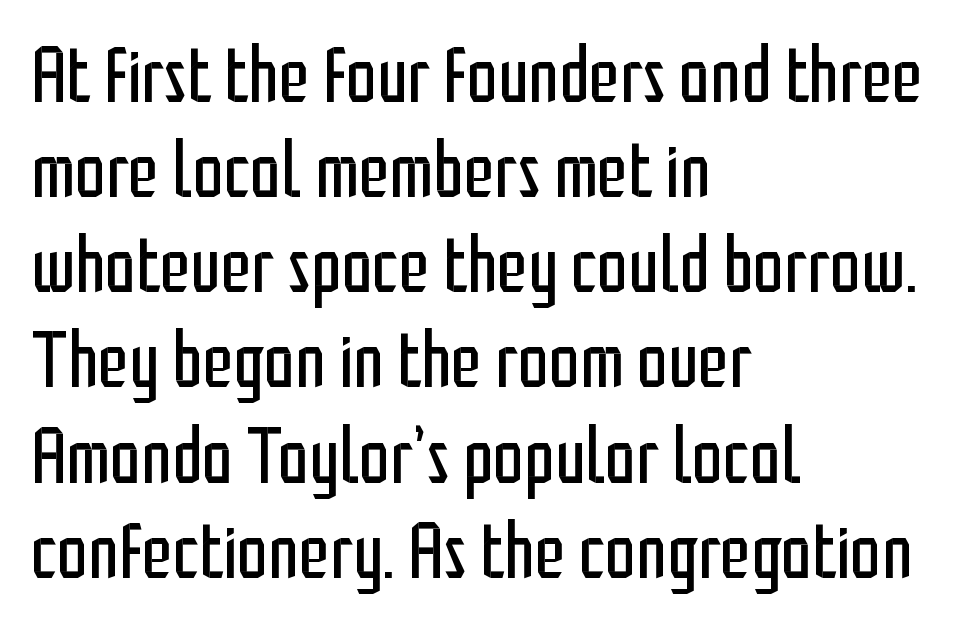
The image shows 78 px regular-weight, condensed sans-serif type, upright; set left-aligned, line spacing 1.22x, normal letter spacing, not underlined; low stroke contrast and a medium x-height.
